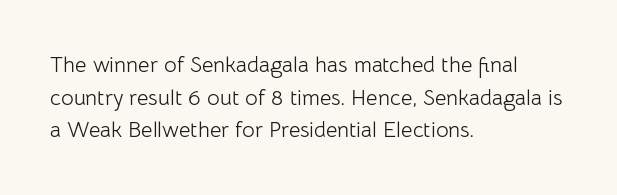
The image shows 22 px text type, upright; set left-aligned, normal line spacing (1.48x), normal letter spacing, not underlined.
